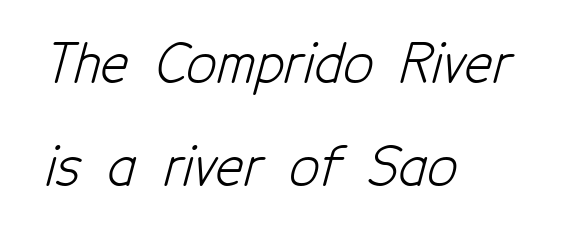
{"serif": "no", "bold": "no", "weight": "light", "width": "condensed", "stroke_contrast": "low", "x_height": "medium", "monospaced": "no", "underline": "no", "align": "left", "line_spacing": "loose", "line_spacing_ratio": 1.94, "letter_spacing": "normal", "letter_spacing_em": 0.0, "glyph_px": 53}
